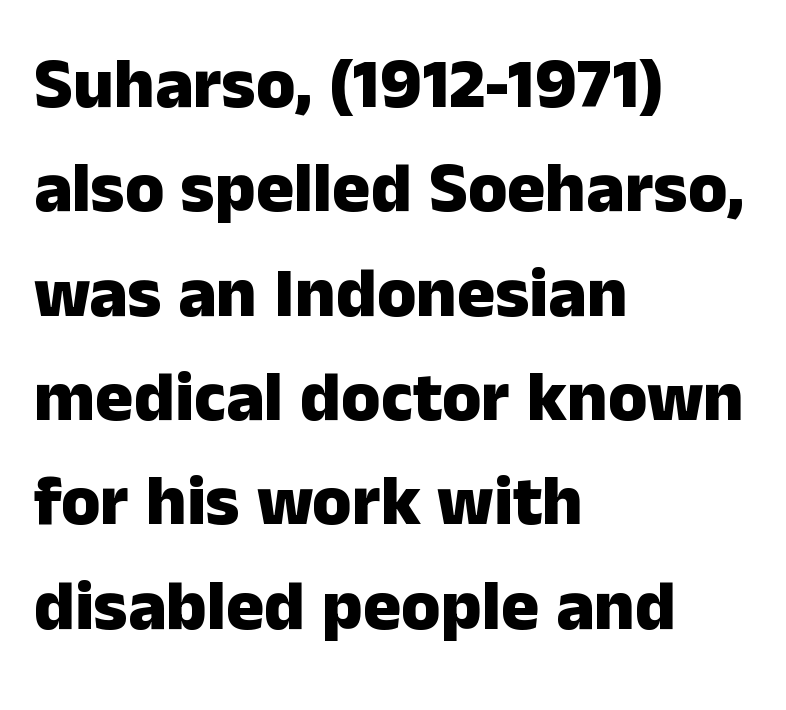
The image shows 71 px heavy sans-serif type, upright; set left-aligned, normal line spacing (1.47x), normal letter spacing, not underlined; low stroke contrast and a medium x-height.
